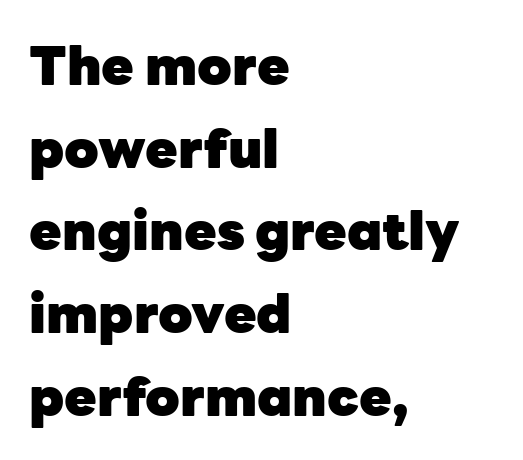
The image shows 53 px heavy sans-serif type, upright; set left-aligned, normal line spacing (1.56x), normal letter spacing, not underlined; low stroke contrast and a medium x-height.
